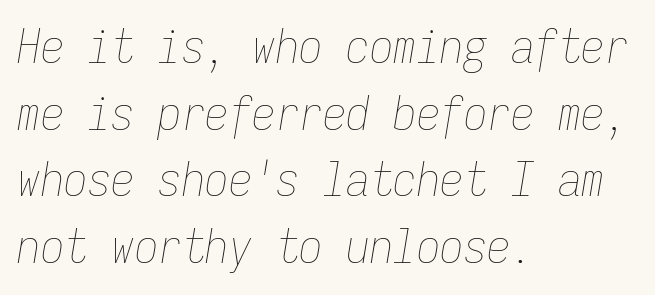
These glyphs show unthickened strokes, regular width or finer. The paragraph shown leans on its left margin. The gaps between neighbouring characters are ordinary and unremarkable. A clean baseline with only descenders dipping below it.
